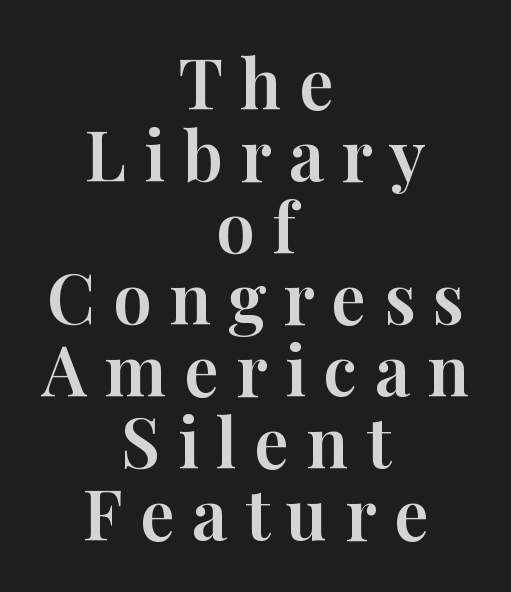
The image shows 69 px serif type, upright; set centered, tight line spacing (1.04x), unusually wide letter spacing (+0.25 em), not underlined; high stroke contrast and a medium x-height.
